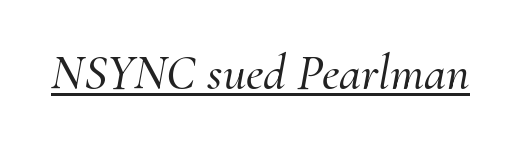
{"serif": "yes", "italic": "yes", "lean": "right", "slant_degrees": 10, "width": "normal", "stroke_contrast": "medium", "x_height": "small", "monospaced": "no", "underline": "yes", "letter_spacing": "normal", "letter_spacing_em": 0.0, "glyph_px": 50}
